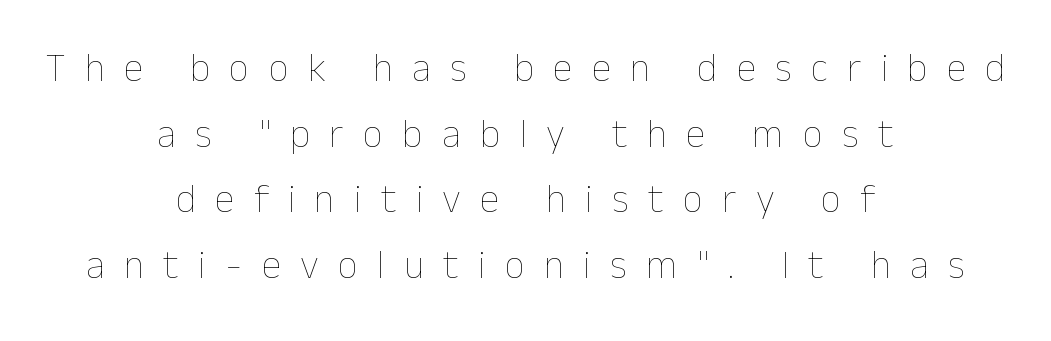
Do the letters lean? They stand straight. Caption: expanded tracking, letters set apart. Underlining? Definitely not there. If you folded the block vertically in half, each line would mirror itself in length.
